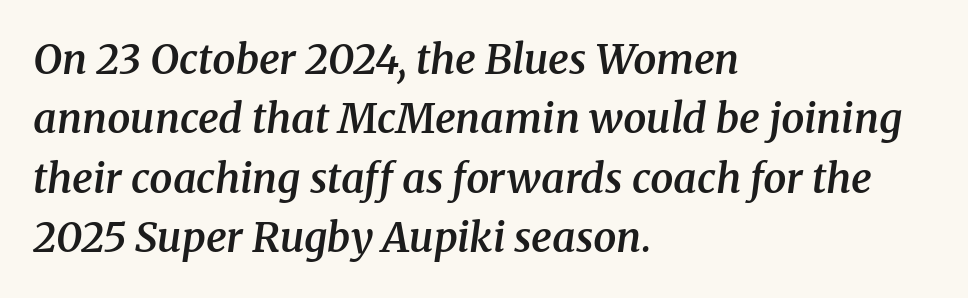
The passage shown has conventional tracking throughout. Do the characters align in a grid? No, the font is proportional. Letters rest on an invisible, unmarked baseline. Horizontal bands of white between lines are of average thickness. Weight check: semibold — heavier than regular, not quite bold. A typesetter would label this face a serif.
